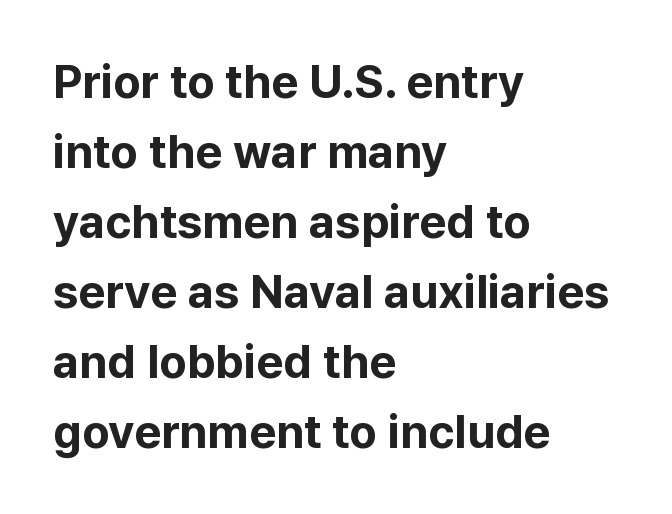
Every row of glyphs begins at an identical x-position on the left. Does the lettering tilt? It doesn't — this is upright. Heft: maximum for text — a bold. Descenders are the only things crossing below the line. Check where the strokes stop: nothing finishes them off — pure sans. Short note: letters normally spaced.
